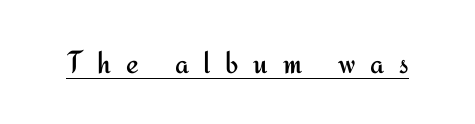
Q: Is the text bold? A: No.
Q: Is the text italic (slanted)? A: No, it is upright.
Q: Is the typeface a serif or a sans-serif typeface? A: Sans-serif.
Q: Is the text underlined? A: Yes.
Q: Is the spacing between letters normal or unusually wide? A: Unusually wide.
Q: Width (condensed, normal, or wide)? A: Normal.
Q: Stroke contrast? A: Medium.
Q: x-height? A: Small.
Q: Monospaced? A: No.
